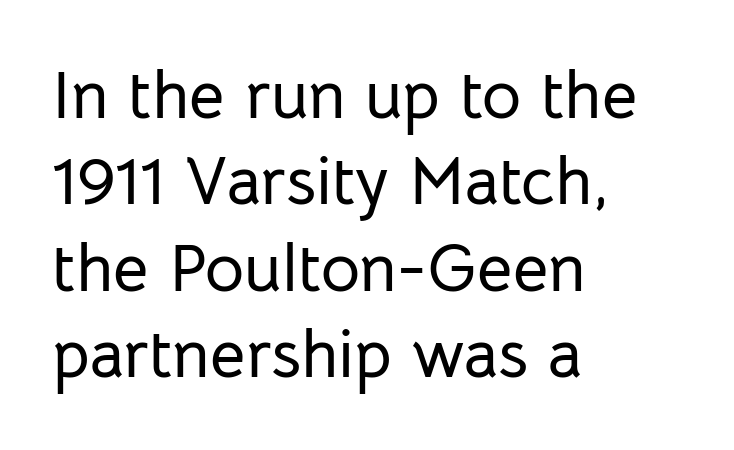
Q: Is the text italic (slanted)? A: No, it is upright.
Q: Is the typeface a serif or a sans-serif typeface? A: Sans-serif.
Q: Is the text underlined? A: No.
Q: How is the paragraph aligned? A: Left-aligned.
Q: Is the spacing between letters normal or unusually wide? A: Normal.
Q: Is the spacing between lines tight, normal or loose? A: Normal.
Q: Width (condensed, normal, or wide)? A: Normal.
Q: Stroke contrast? A: Low.
Q: x-height? A: Medium.
Q: Monospaced? A: No.
